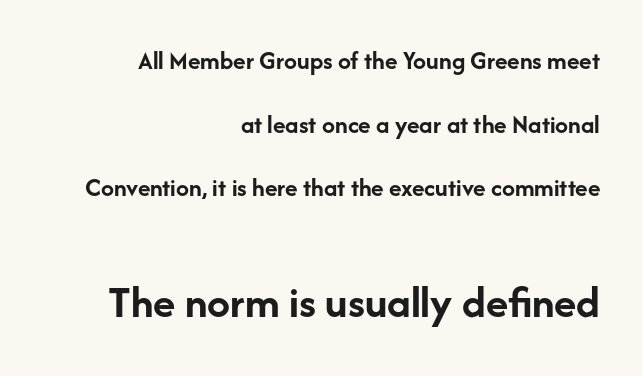
The image shows 46 px semibold sans-serif type, upright; set right-aligned, loose line spacing (2.45x), normal letter spacing, not underlined; the second (bottom) block is 1.77x larger; low stroke contrast and a medium x-height.
